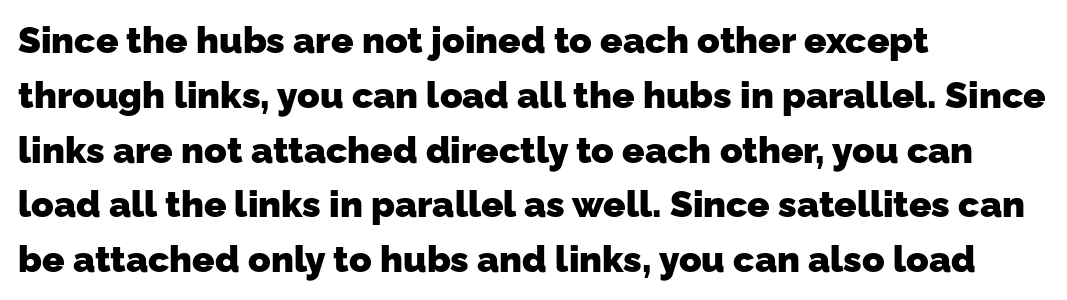
{"serif": "no", "bold": "yes", "weight": "heavy", "width": "normal", "stroke_contrast": "low", "x_height": "medium", "monospaced": "no", "underline": "no", "align": "left", "line_spacing": "normal", "line_spacing_ratio": 1.48, "letter_spacing": "normal", "letter_spacing_em": 0.0, "glyph_px": 37}
